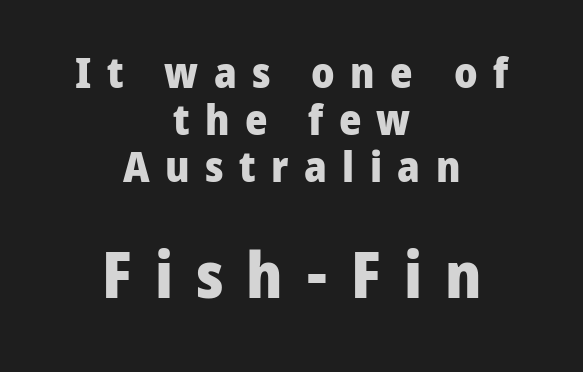
Grotesque or geometric, the face here clearly has no serifs. Cramped leading. The rag falls on both sides of this text block equally. These lines have a slow, spaced-out rhythm from letter to letter. If you squint, the bottom block still reads clearly — it's the larger of the two.
